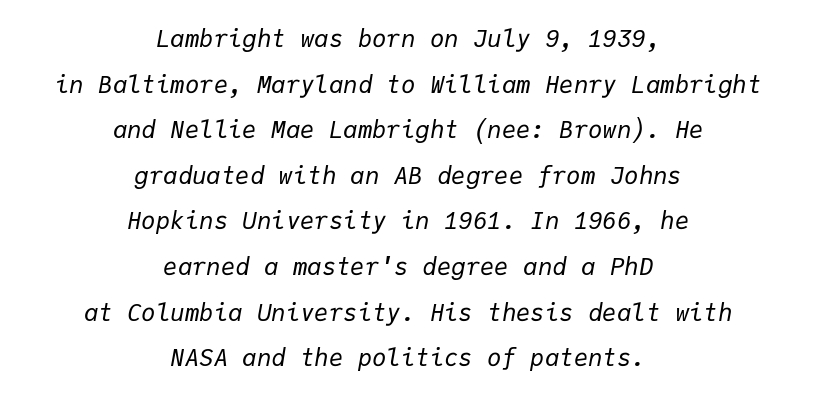
{"italic": "yes", "lean": "right", "slant_degrees": 9, "bold": "no", "underline": "no", "align": "center", "line_spacing": "loose", "line_spacing_ratio": 1.9, "letter_spacing": "normal", "letter_spacing_em": 0.0, "glyph_px": 24}
